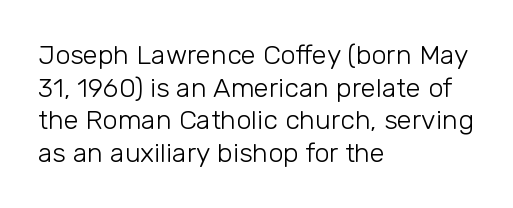
{"italic": "no", "bold": "no", "underline": "no", "align": "left", "line_spacing_ratio": 1.21, "letter_spacing": "normal", "letter_spacing_em": 0.0, "glyph_px": 27}
